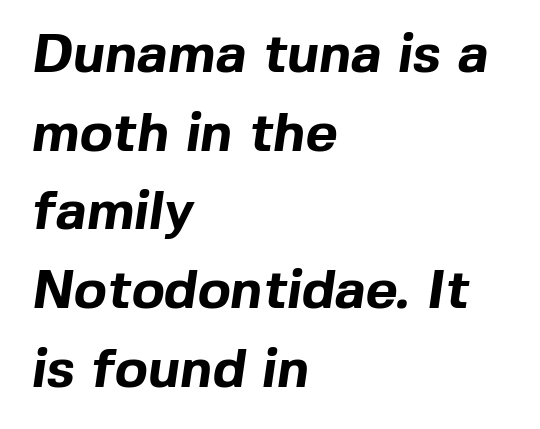
Q: Is the text bold? A: Yes.
Q: Is the typeface a serif or a sans-serif typeface? A: Sans-serif.
Q: Is the text underlined? A: No.
Q: How is the paragraph aligned? A: Left-aligned.
Q: Is the spacing between letters normal or unusually wide? A: Normal.
Q: Is the spacing between lines tight, normal or loose? A: Normal.
Q: Width (condensed, normal, or wide)? A: Normal.
Q: x-height? A: Medium.
Q: Monospaced? A: No.
